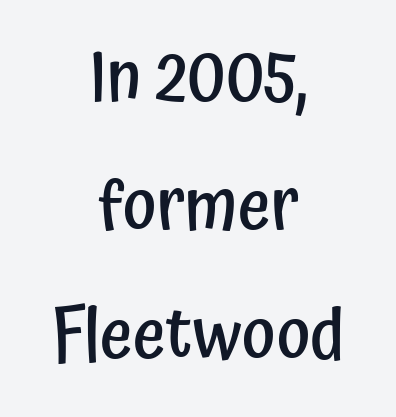
The image shows 71 px semibold, condensed sans-serif type, upright; set centered, line spacing 1.82x, normal letter spacing, not underlined; low stroke contrast and a medium x-height.
